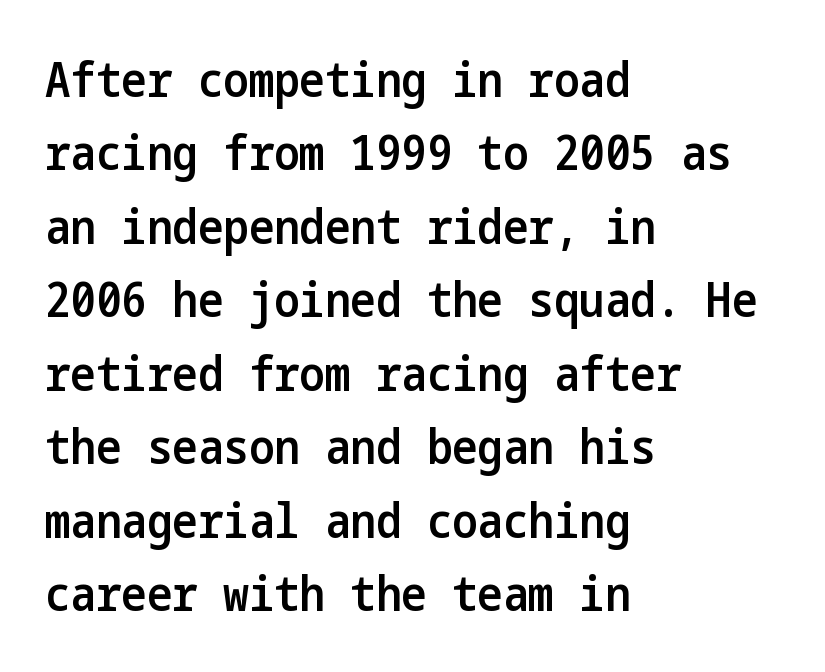
The image shows 48 px semibold, condensed sans-serif type, upright; set left-aligned, normal line spacing (1.53x), normal letter spacing, not underlined; low stroke contrast and a medium x-height.
